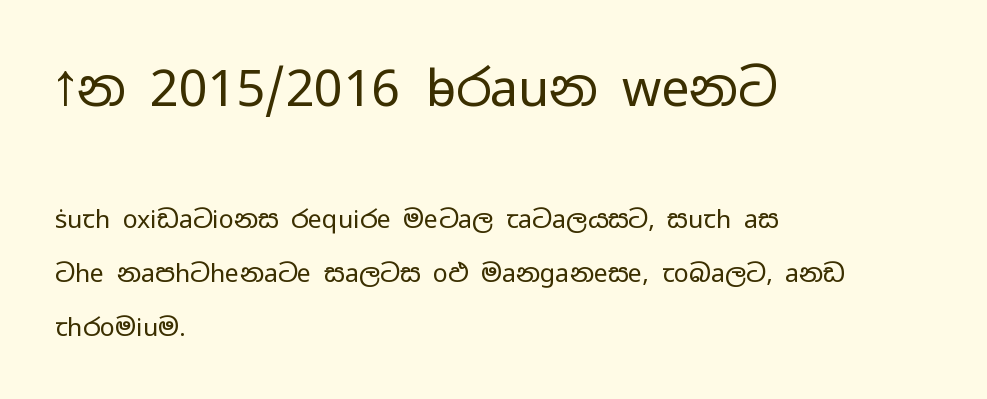
{"serif": "no", "italic": "no", "bold": "no", "weight": "regular", "width": "wide", "stroke_contrast": "low", "x_height": "medium", "monospaced": "no", "underline": "no", "align": "left", "line_spacing": "loose", "line_spacing_ratio": 2.15, "letter_spacing": "normal", "letter_spacing_em": 0.0, "larger_block": "first", "size_ratio": 2.0, "glyph_px": 50}
